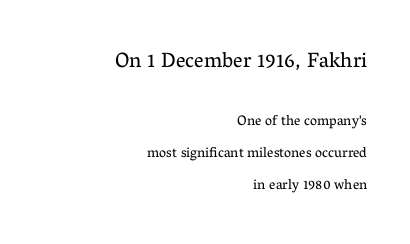
The image shows 21 px text type, upright; set right-aligned, loose line spacing (2.32x), normal letter spacing, not underlined; the first (top) block is 1.5x larger.
